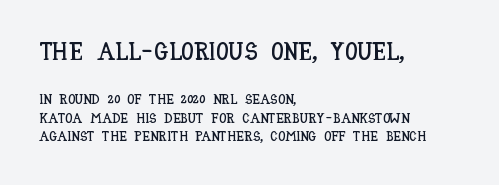
{"italic": "no", "underline": "no", "align": "left", "line_spacing": "normal", "line_spacing_ratio": 1.33, "letter_spacing": "normal", "letter_spacing_em": 0.0, "larger_block": "first", "size_ratio": 1.79, "glyph_px": 25}
